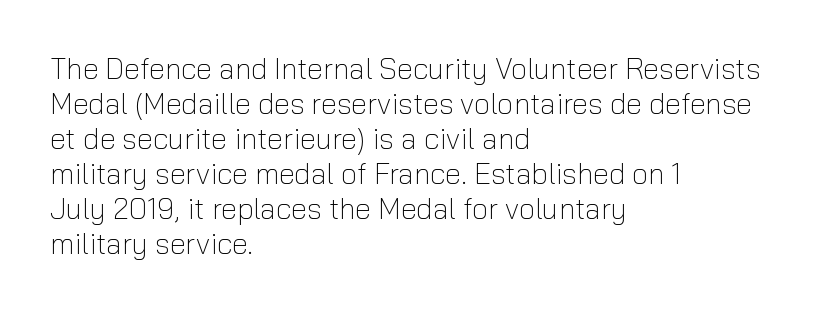
The image shows 29 px light sans-serif type, upright; set left-aligned, line spacing 1.21x, normal letter spacing, not underlined; low stroke contrast and a medium x-height.
